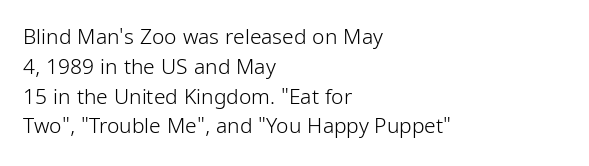
Quick note: interline space is typical. Nothing unusual about the tracking: characters are spaced as the font intends. Unmarked baselines from the first word to the last. No italicization has been applied; the sample stays upright.
